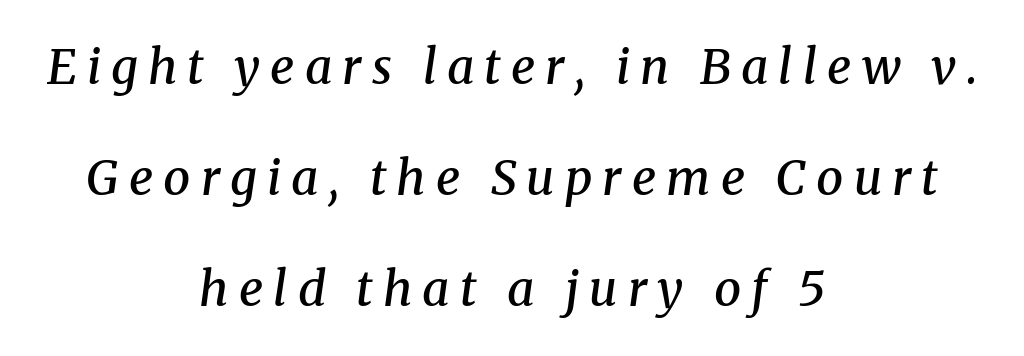
{"serif": "yes", "italic": "yes", "lean": "right", "slant_degrees": 8, "bold": "semi", "weight": "semibold", "width": "normal", "stroke_contrast": "medium", "x_height": "medium", "monospaced": "no", "underline": "no", "align": "center", "line_spacing": "loose", "line_spacing_ratio": 2.31, "letter_spacing": "wide", "letter_spacing_em": 0.21, "glyph_px": 48}
